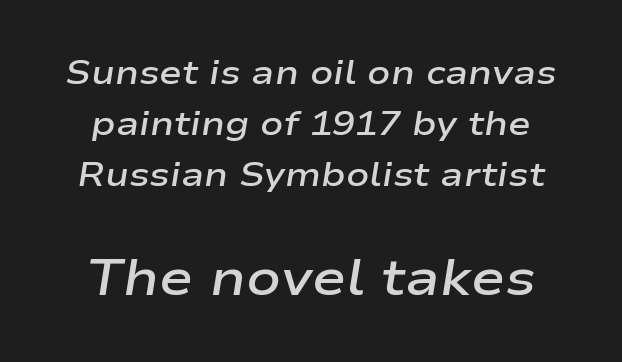
{"italic": "yes", "lean": "right", "slant_degrees": 9, "bold": "semi", "weight": "semibold", "width": "wide", "stroke_contrast": "low", "x_height": "medium", "monospaced": "no", "underline": "no", "line_spacing": "normal", "line_spacing_ratio": 1.5, "letter_spacing": "normal", "letter_spacing_em": 0.0, "larger_block": "second", "size_ratio": 1.5, "glyph_px": 51}
